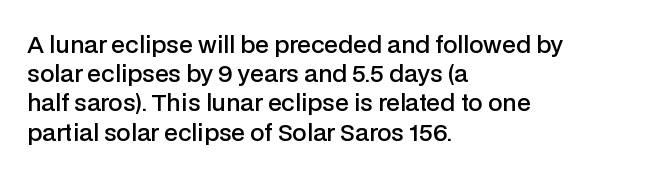
The image shows 23 px text type, upright; set left-aligned, normal line spacing (1.27x), normal letter spacing, not underlined.
